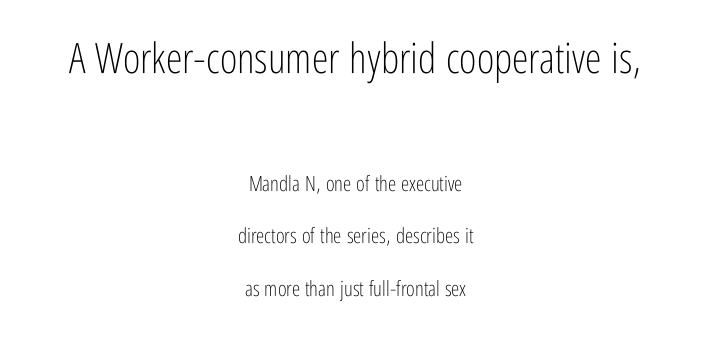
The image shows 42 px light, condensed sans-serif type, upright; set centered, loose line spacing (2.49x), normal letter spacing, not underlined; the first (top) block is 2.0x larger; low stroke contrast and a medium x-height.
